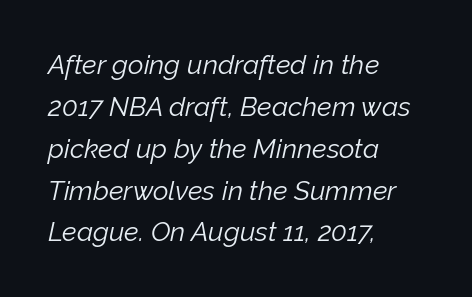
Leftover space on each line is placed entirely after the last word. Letter spacing: default. This is not heavy type; no bold has been used. The specimen reads as italic at a glance.
